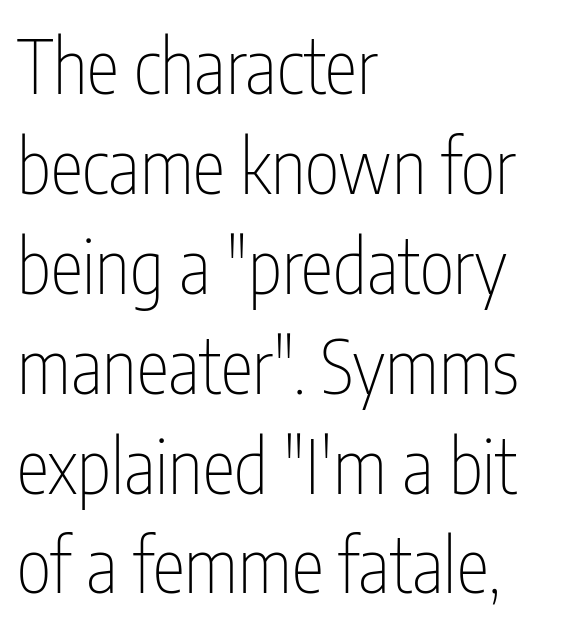
The image shows 74 px thin, condensed sans-serif type, upright; set left-aligned, normal line spacing (1.35x), normal letter spacing, not underlined; low stroke contrast and a medium x-height.
